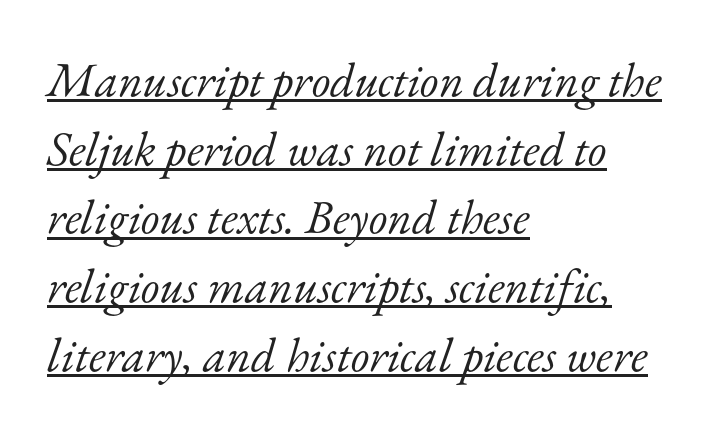
{"serif": "yes", "italic": "yes", "lean": "right", "slant_degrees": 17, "bold": "no", "weight": "light", "width": "normal", "stroke_contrast": "low", "x_height": "small", "monospaced": "no", "underline": "yes", "align": "left", "line_spacing": "normal", "line_spacing_ratio": 1.43, "letter_spacing": "normal", "letter_spacing_em": 0.0, "glyph_px": 48}
